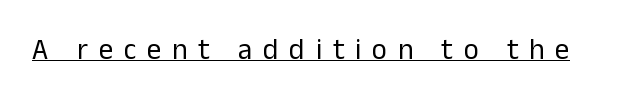
Q: Is the text bold? A: No.
Q: Is the text italic (slanted)? A: No, it is upright.
Q: Is the typeface a serif or a sans-serif typeface? A: Sans-serif.
Q: Is the text underlined? A: Yes.
Q: Is the spacing between letters normal or unusually wide? A: Unusually wide.
Q: Width (condensed, normal, or wide)? A: Normal.
Q: Stroke contrast? A: Low.
Q: x-height? A: Medium.
Q: Monospaced? A: No.
